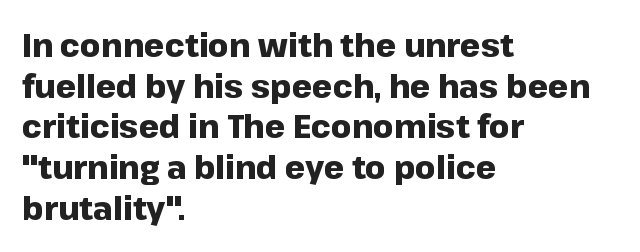
Evenly set lines give the paragraph a standard silhouette. Check where the strokes stop: nothing finishes them off — pure sans. Here the designer chose a conventional face with non-uniform glyph widths. The lettering holds an erect, upright posture throughout.
